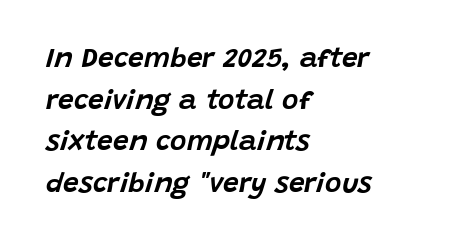
The image shows 28 px text type, italic (leaning right); set left-aligned, normal line spacing (1.49x), normal letter spacing, not underlined; low stroke contrast and a large x-height.
